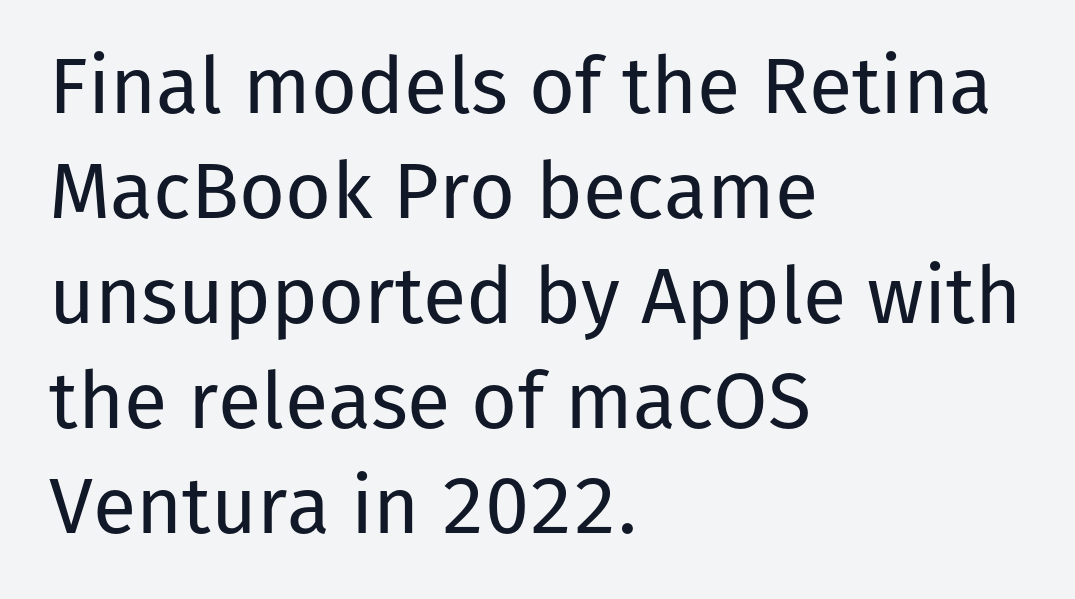
Q: Is the text bold? A: No.
Q: Is the text italic (slanted)? A: No, it is upright.
Q: Is the typeface a serif or a sans-serif typeface? A: Sans-serif.
Q: Is the text underlined? A: No.
Q: How is the paragraph aligned? A: Left-aligned.
Q: Is the spacing between letters normal or unusually wide? A: Normal.
Q: Is the spacing between lines tight, normal or loose? A: Normal.
Q: Width (condensed, normal, or wide)? A: Normal.
Q: Stroke contrast? A: Low.
Q: x-height? A: Medium.
Q: Monospaced? A: No.
